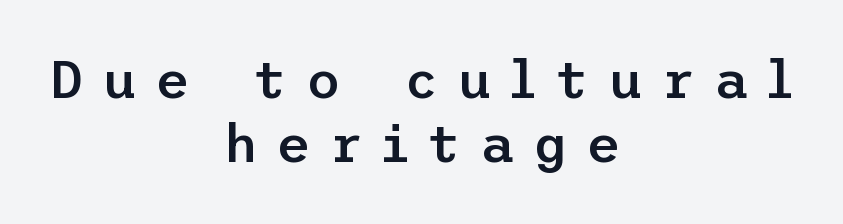
Letter spacing: wide. The glyphs are unaccompanied by any horizontal stroke below them. Compared with a flush-left layout, this one balances lines on the center instead. A somewhat darkened texture: the type is semibold rather than bold. A typesetter would mark this as roman, not italic.
